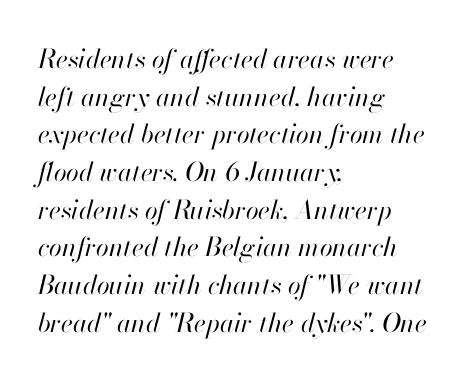
Is the type heavy? It reads as light-to-regular instead. Layout note: lines flush left. The area under the type is left untouched. The tracking reads as untouched default to a designer's eye. Whoever set this chose a conventional vertical rhythm.
